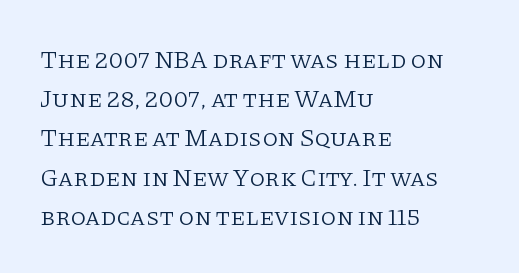
The image shows 25 px text type, upright; set left-aligned, normal line spacing (1.57x), normal letter spacing, not underlined.
